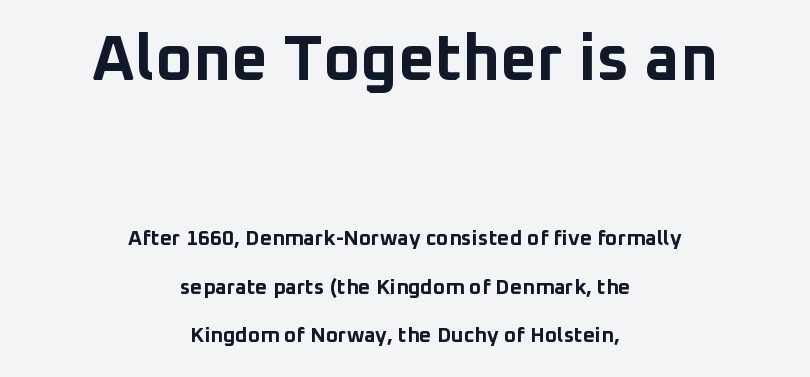
{"serif": "no", "italic": "no", "bold": "yes", "weight": "bold", "width": "normal", "stroke_contrast": "low", "x_height": "medium", "monospaced": "no", "underline": "no", "align": "center", "line_spacing": "loose", "line_spacing_ratio": 2.31, "letter_spacing": "normal", "letter_spacing_em": 0.0, "larger_block": "first", "size_ratio": 3.05, "glyph_px": 64}
